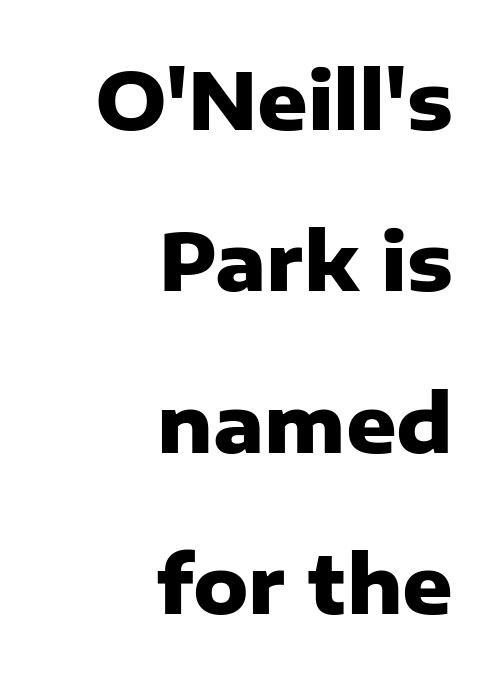
Q: Is the text bold? A: Yes.
Q: Is the text italic (slanted)? A: No, it is upright.
Q: Is the typeface a serif or a sans-serif typeface? A: Sans-serif.
Q: Is the text underlined? A: No.
Q: How is the paragraph aligned? A: Right-aligned.
Q: Is the spacing between letters normal or unusually wide? A: Normal.
Q: Is the spacing between lines tight, normal or loose? A: Loose.
Q: Width (condensed, normal, or wide)? A: Normal.
Q: Stroke contrast? A: Low.
Q: x-height? A: Medium.
Q: Monospaced? A: No.
